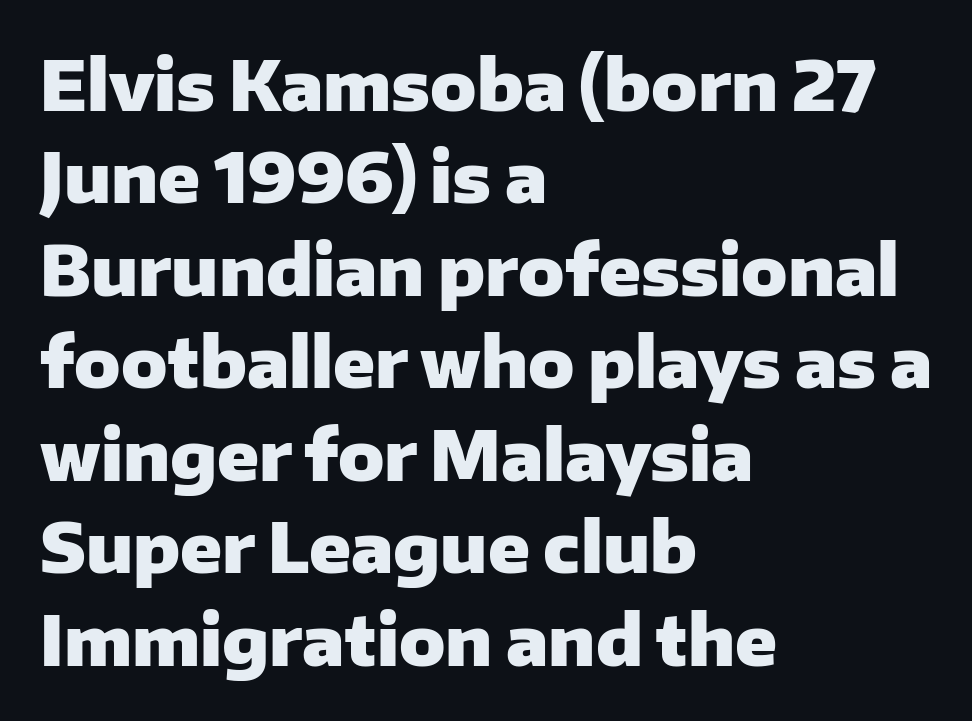
The image shows 68 px heavy sans-serif type, upright; set left-aligned, normal line spacing (1.36x), normal letter spacing, not underlined; low stroke contrast and a medium x-height.
